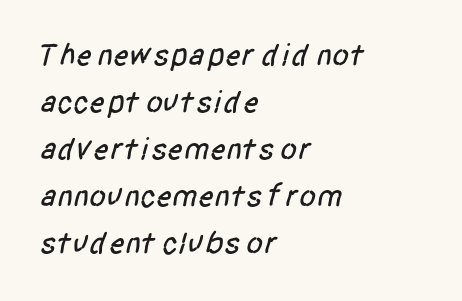
Glance below the letters and you will spot only blank space. These lines are composed in type without serifs. Casual observation: everything's shoved over to the left. Look at the tracking — it's just the regular setting, nothing added. This sample keeps an unexceptional amount of space between lines.
